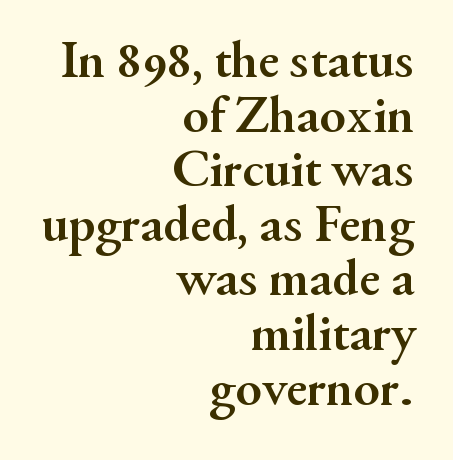
Descenders are the only things crossing below the line. This rendering uses right alignment, leaving the left contour irregular. No italicization has been applied; the sample stays upright. This is heavy type, rendered in bold.
